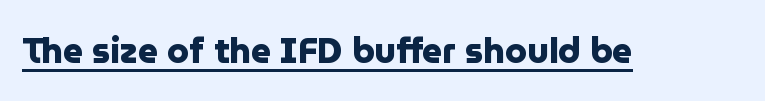
The image shows 35 px heavy sans-serif type, upright; set normal letter spacing, underlined; low stroke contrast and a medium x-height.
